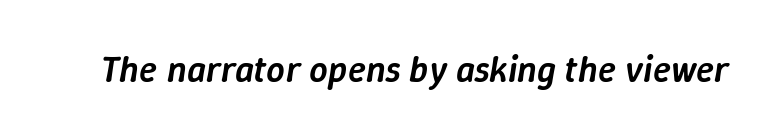
Heft: intermediate — a semibold. Looking at the ascenders, they clearly lean. Is the letter spacing exaggerated? No — it looks like the ordinary default. You could not count columns in this text — the font is proportionally spaced. Descenders hang freely into open space.
